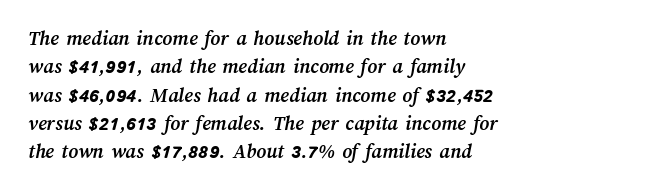
The image shows 21 px bold type; set left-aligned, normal line spacing (1.35x), normal letter spacing, not underlined.
